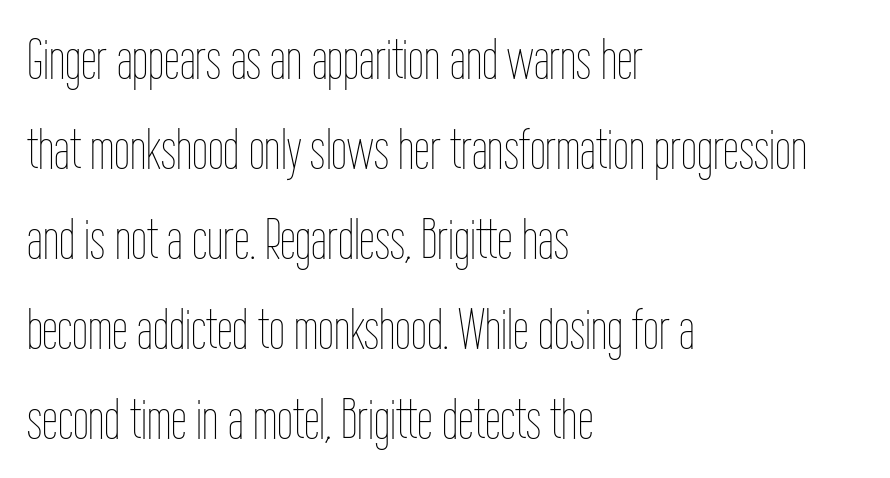
A typesetter would call this leading conventional body-copy spacing. All the whitespace from short lines collects on the right. Underlining? Definitely not there. Do the characters align in a grid? No, the font is proportional. This rendering leaves character spacing at its baseline value. The passage shown is not bold in any degree.
